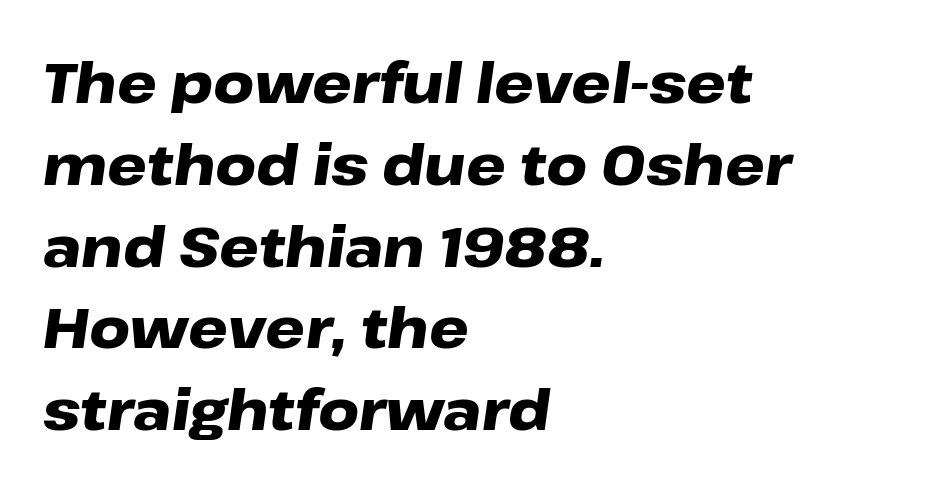
Q: Is the text bold? A: Yes.
Q: Is the text italic (slanted)? A: Yes, it leans right by about 8 degrees.
Q: Is the text underlined? A: No.
Q: How is the paragraph aligned? A: Left-aligned.
Q: Is the spacing between letters normal or unusually wide? A: Normal.
Q: Is the spacing between lines tight, normal or loose? A: Normal.
Q: Width (condensed, normal, or wide)? A: Wide.
Q: Stroke contrast? A: Low.
Q: x-height? A: Medium.
Q: Monospaced? A: No.
